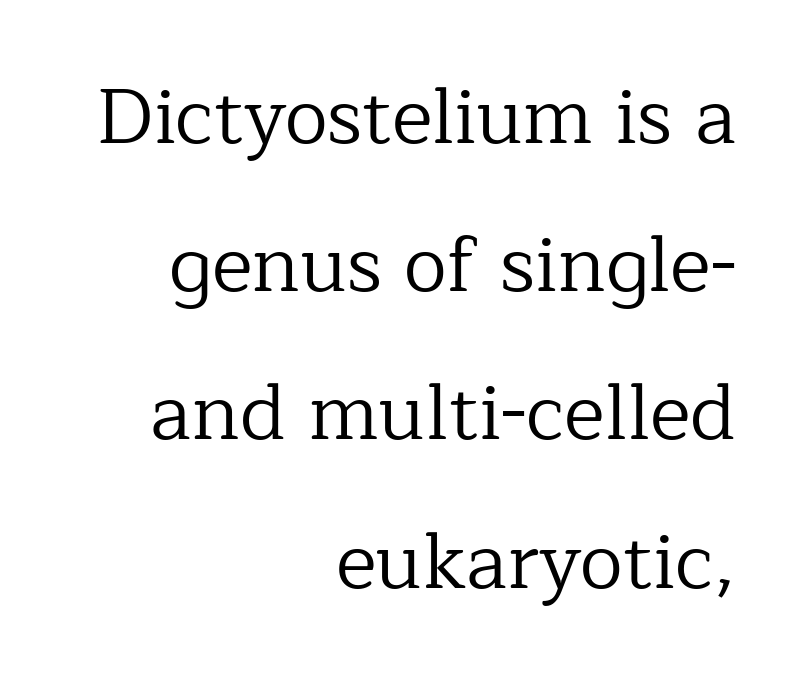
{"serif": "yes", "italic": "no", "bold": "no", "weight": "regular", "width": "normal", "stroke_contrast": "low", "x_height": "medium", "monospaced": "no", "underline": "no", "align": "right", "line_spacing": "loose", "line_spacing_ratio": 1.9, "letter_spacing": "normal", "letter_spacing_em": 0.0, "glyph_px": 78}
